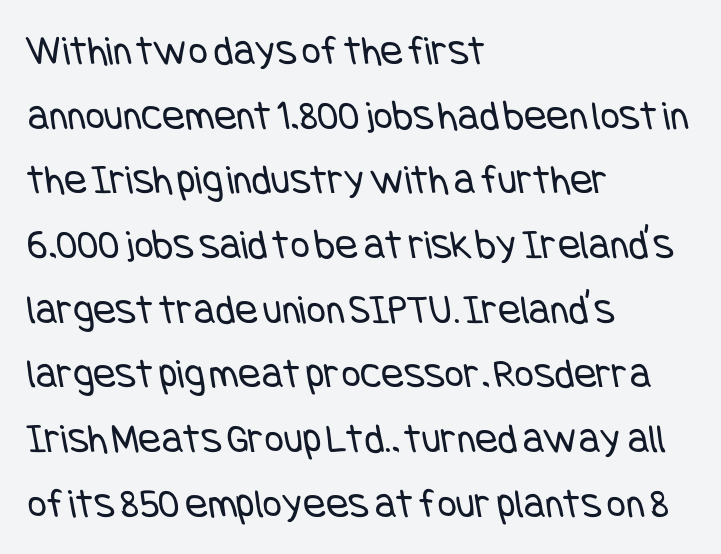
Q: Is the text bold? A: No.
Q: Is the typeface a serif or a sans-serif typeface? A: Sans-serif.
Q: Is the text underlined? A: No.
Q: How is the paragraph aligned? A: Left-aligned.
Q: Is the spacing between letters normal or unusually wide? A: Normal.
Q: Is the spacing between lines tight, normal or loose? A: Normal.
Q: Width (condensed, normal, or wide)? A: Condensed.
Q: Stroke contrast? A: Low.
Q: x-height? A: Large.
